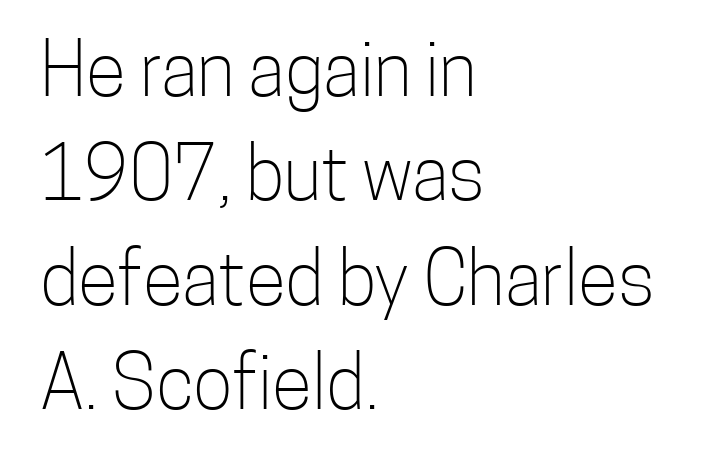
The image shows 74 px light, condensed sans-serif type, upright; set left-aligned, normal line spacing (1.41x), normal letter spacing, not underlined; low stroke contrast and a medium x-height.
